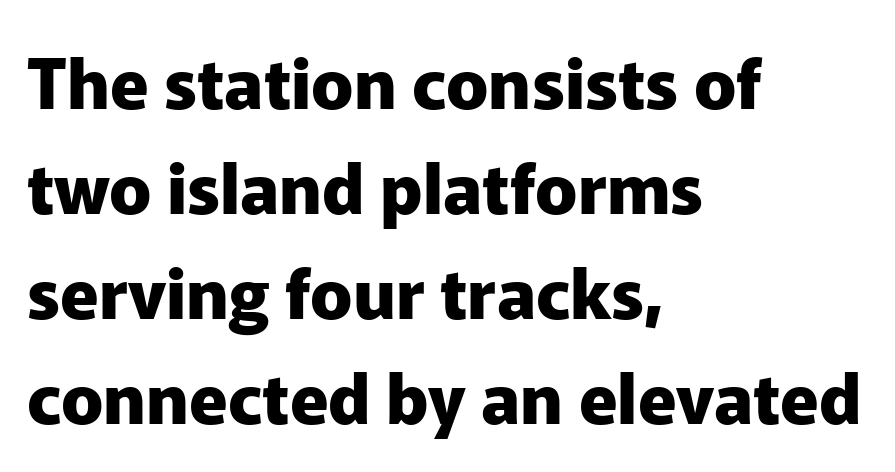
Interline gaps are of average width in this sample. The letters advance in unequal steps, a hallmark of proportional type. This rendering features lettering with no underline. Every stem runs plumb, perpendicular to the baseline. Nothing sits at the stroke ends, so this counts as sans-serif.
